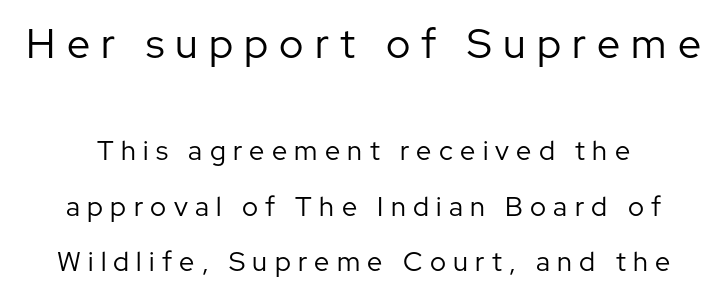
{"serif": "no", "italic": "no", "bold": "no", "weight": "regular", "width": "normal", "stroke_contrast": "low", "x_height": "medium", "monospaced": "no", "underline": "no", "line_spacing": "loose", "line_spacing_ratio": 2.04, "letter_spacing": "wide", "letter_spacing_em": 0.27, "larger_block": "first", "size_ratio": 1.52, "glyph_px": 41}
